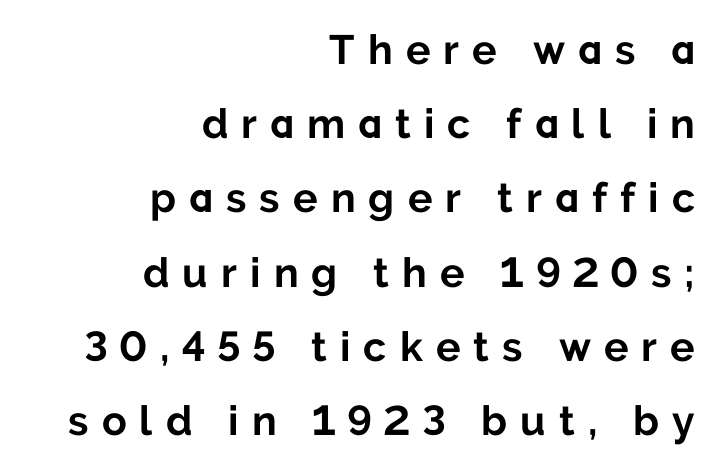
Q: Is the text bold? A: Yes.
Q: Is the text italic (slanted)? A: No, it is upright.
Q: Is the typeface a serif or a sans-serif typeface? A: Sans-serif.
Q: Is the text underlined? A: No.
Q: How is the paragraph aligned? A: Right-aligned.
Q: Is the spacing between letters normal or unusually wide? A: Unusually wide.
Q: Width (condensed, normal, or wide)? A: Normal.
Q: Stroke contrast? A: Low.
Q: x-height? A: Medium.
Q: Monospaced? A: No.
